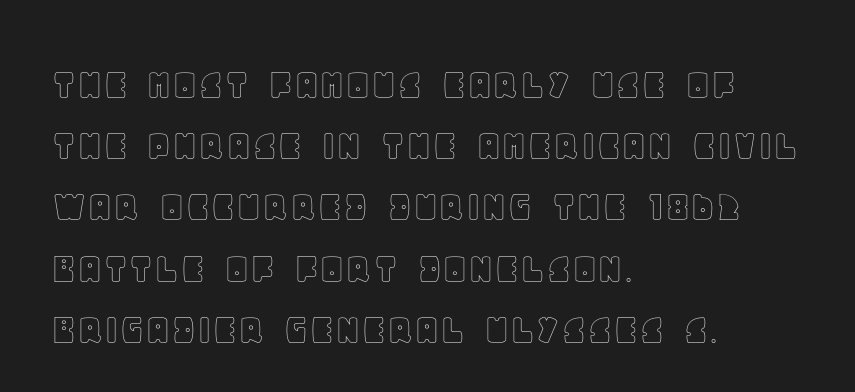
The image shows 45 px text type, upright; set left-aligned, normal line spacing (1.36x), normal letter spacing, not underlined; a large x-height.
